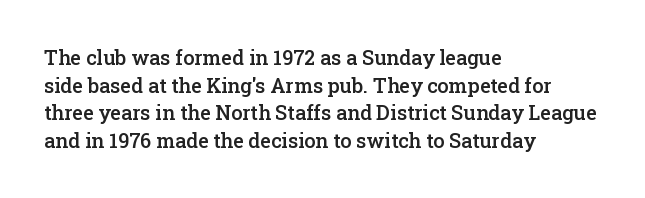
The rendering uses a moderate line-height, typical for paragraphs. Here the glyphs are tracked normally, forming tight word shapes. The lines are quadded left. Has an underline been added? It has not. The font is running at a semibold setting, under full bold.
